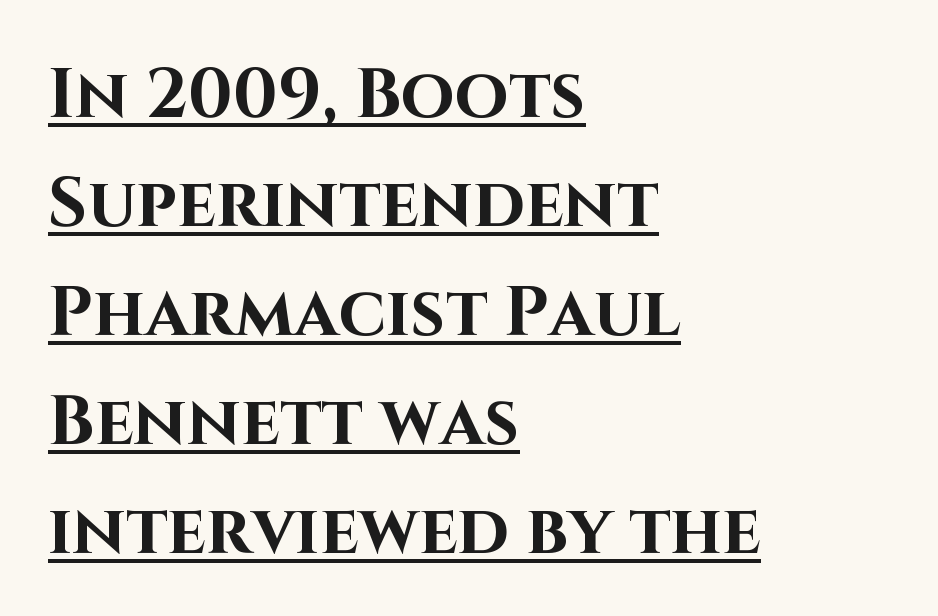
This rendering uses left alignment, leaving the right contour irregular. The line texture is even and compact thanks to regular tracking. The lettering holds an erect, upright posture throughout. Spacing verdict: proportional, widths tailored to each character. Quick note: underline on.
